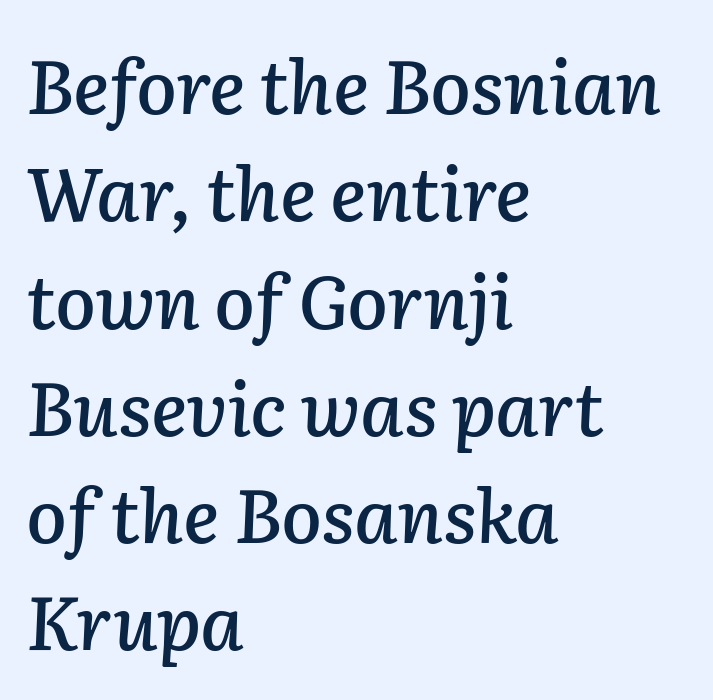
{"italic": "yes", "lean": "right", "slant_degrees": 2, "width": "normal", "stroke_contrast": "low", "x_height": "medium", "monospaced": "no", "underline": "no", "align": "left", "line_spacing": "normal", "line_spacing_ratio": 1.45, "letter_spacing": "normal", "letter_spacing_em": 0.0, "glyph_px": 74}
